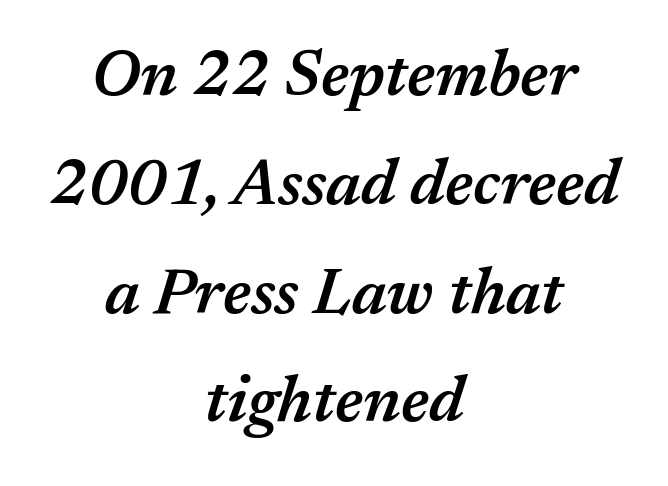
Q: Is the text bold? A: Semi-bold.
Q: Is the text italic (slanted)? A: Yes, it leans right by about 17 degrees.
Q: Is the text underlined? A: No.
Q: How is the paragraph aligned? A: Centered.
Q: Is the spacing between letters normal or unusually wide? A: Normal.
Q: Is the spacing between lines tight, normal or loose? A: Normal.
Q: Width (condensed, normal, or wide)? A: Normal.
Q: Stroke contrast? A: Medium.
Q: x-height? A: Medium.
Q: Monospaced? A: No.
